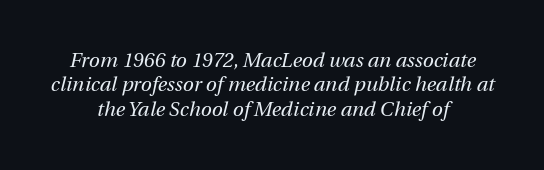
Emphasis-style slanted type is in use. These glyphs show unthickened strokes, regular width or finer. Each row of text sits above clean, open space. Honestly, the letter spacing is just normal — you wouldn't notice it. If you folded the block vertically in half, each line would mirror itself in length.
